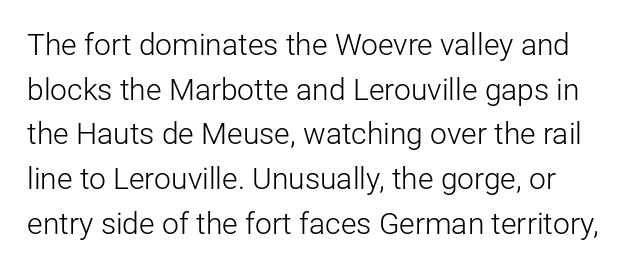
The image shows 30 px light sans-serif type, upright; set normal line spacing (1.49x), normal letter spacing, not underlined; low stroke contrast and a medium x-height.
